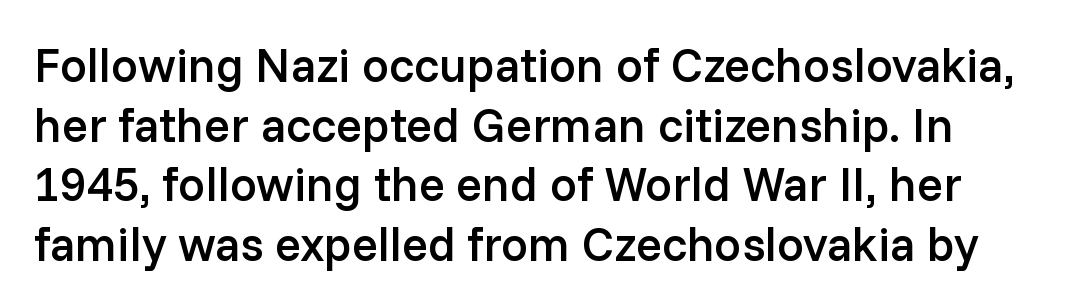
{"serif": "no", "italic": "no", "bold": "semi", "weight": "semibold", "width": "normal", "stroke_contrast": "low", "x_height": "medium", "monospaced": "no", "underline": "no", "line_spacing_ratio": 1.24, "letter_spacing": "normal", "letter_spacing_em": 0.0, "glyph_px": 48}
